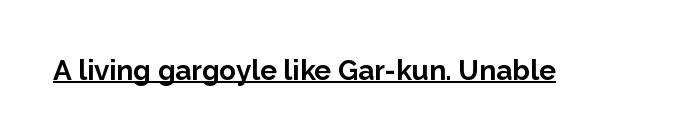
{"serif": "no", "italic": "no", "bold": "yes", "weight": "bold", "width": "normal", "stroke_contrast": "low", "x_height": "medium", "monospaced": "no", "underline": "yes", "letter_spacing": "normal", "letter_spacing_em": 0.0, "glyph_px": 28}
